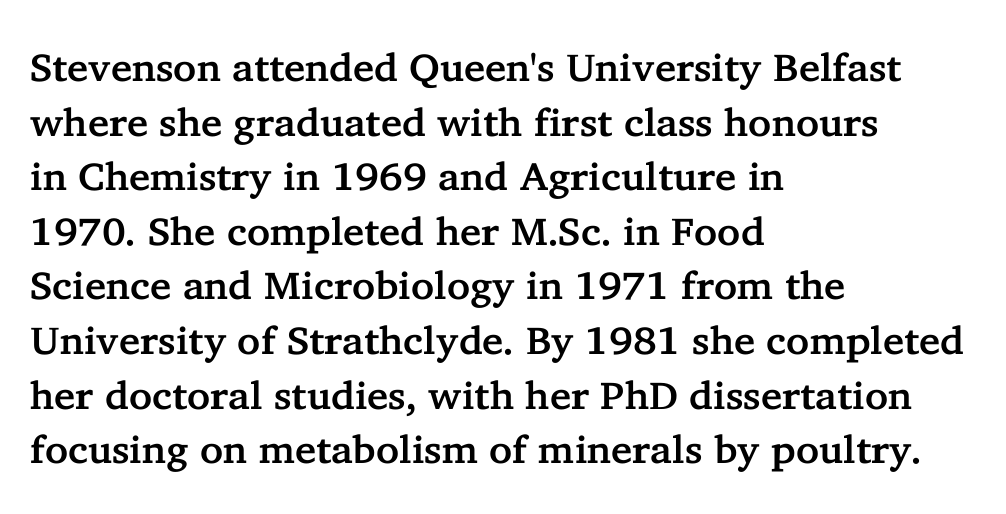
The face used here is seriffed, in the tradition of book romans. The specimen reads as upright at a glance. Reading down the column, the eye jumps a familiar distance to each next line. What stands out about the letter spacing? Nothing — it is the standard amount. This sample has the flowing, uneven cadence of proportional lettering. A student would call this left alignment; a typographer would say flush left, rag right.
